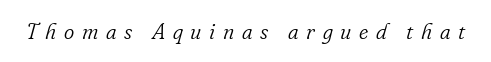
Q: Is the text bold? A: No.
Q: Is the text italic (slanted)? A: Yes, it leans right by about 16 degrees.
Q: Is the text underlined? A: No.
Q: Is the spacing between letters normal or unusually wide? A: Unusually wide.
